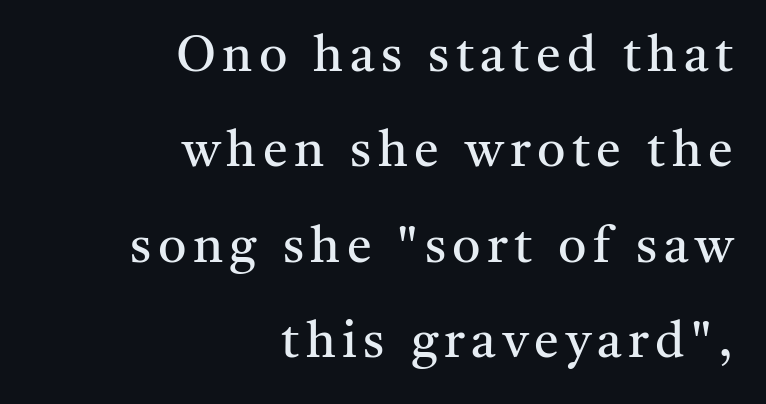
Q: Is the text bold? A: No.
Q: Is the text italic (slanted)? A: No, it is upright.
Q: Is the typeface a serif or a sans-serif typeface? A: Serif.
Q: Is the text underlined? A: No.
Q: How is the paragraph aligned? A: Right-aligned.
Q: Is the spacing between lines tight, normal or loose? A: Loose.
Q: Width (condensed, normal, or wide)? A: Normal.
Q: Stroke contrast? A: Medium.
Q: x-height? A: Medium.
Q: Monospaced? A: No.
